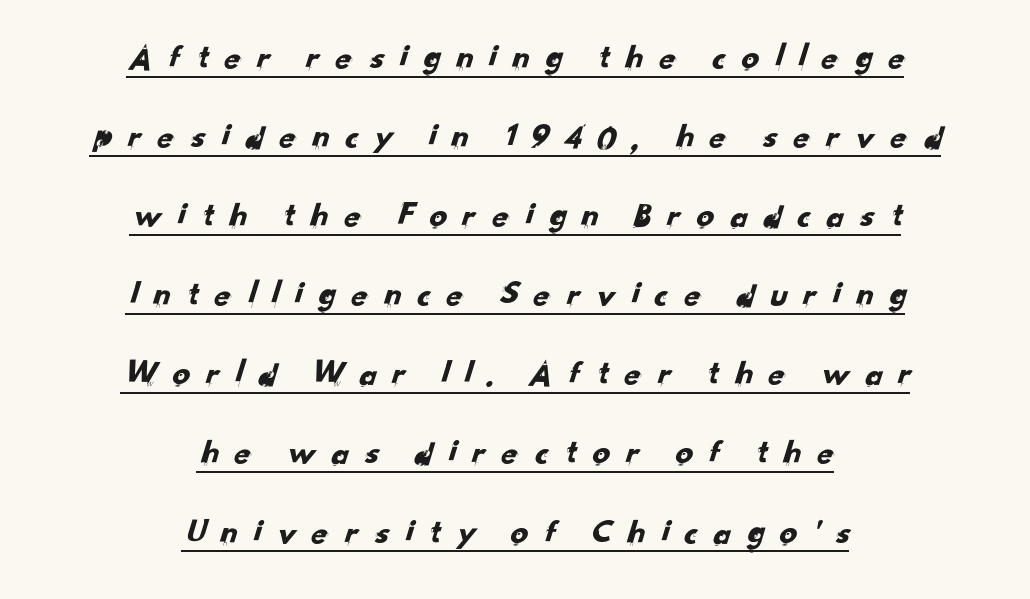
Q: Is the typeface a serif or a sans-serif typeface? A: Sans-serif.
Q: Is the text underlined? A: Yes.
Q: How is the paragraph aligned? A: Centered.
Q: Is the spacing between letters normal or unusually wide? A: Unusually wide.
Q: Is the spacing between lines tight, normal or loose? A: Loose.
Q: Width (condensed, normal, or wide)? A: Normal.
Q: Stroke contrast? A: Low.
Q: x-height? A: Small.
Q: Monospaced? A: No.
